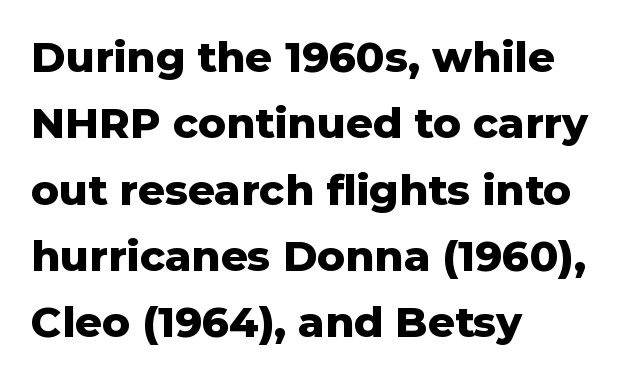
{"serif": "no", "italic": "no", "bold": "yes", "weight": "heavy", "width": "normal", "stroke_contrast": "low", "x_height": "medium", "monospaced": "no", "underline": "no", "align": "left", "line_spacing": "normal", "line_spacing_ratio": 1.58, "letter_spacing": "normal", "letter_spacing_em": 0.0, "glyph_px": 42}
